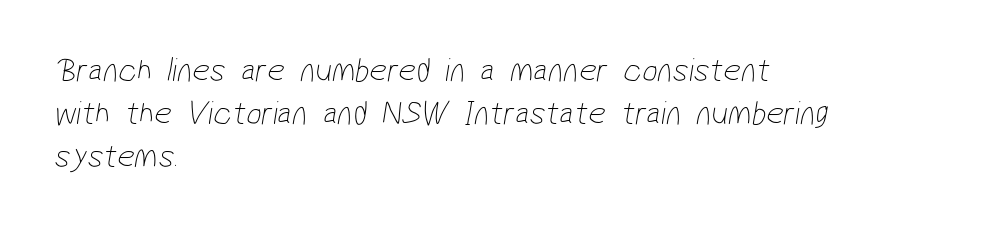
Vertically, the passage feels balanced, rows spaced as you'd expect. A sans-serif font was chosen for this passage. Note the varied advance widths — an 'i' is clearly narrower than an 'm'. Bold? No — there's no thickening of the strokes. Visually the block forms a straight wall on the left and a jagged coastline on the right. Check under the words: just untouched page.
